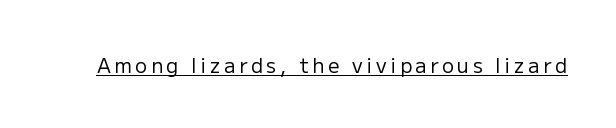
The face looks like a standard text weight, possibly lighter. Rendered with straight, roman letterforms. The rendered words wear a rule along their underside.
